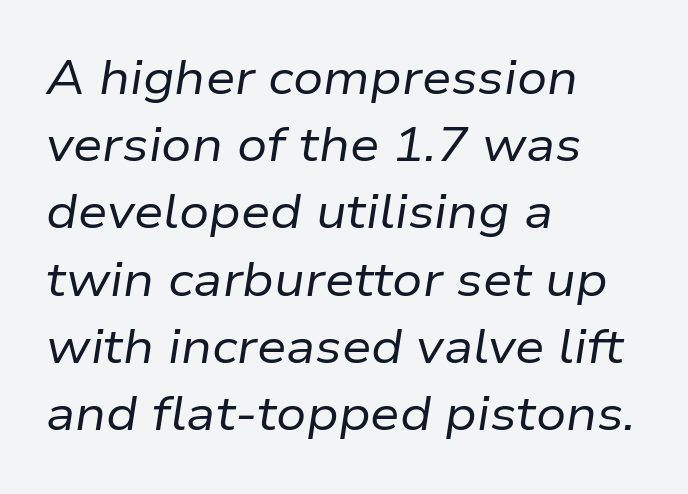
{"italic": "yes", "lean": "right", "slant_degrees": 9, "bold": "no", "weight": "regular", "width": "normal", "stroke_contrast": "low", "x_height": "medium", "monospaced": "no", "underline": "no", "align": "left", "line_spacing": "normal", "line_spacing_ratio": 1.43, "letter_spacing": "normal", "letter_spacing_em": 0.0, "glyph_px": 47}
